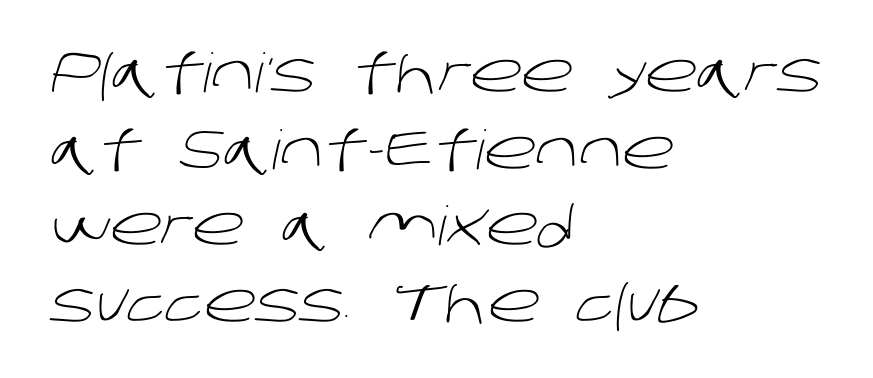
{"serif": "no", "bold": "no", "weight": "light", "width": "normal", "stroke_contrast": "low", "x_height": "large", "monospaced": "no", "underline": "no", "align": "left", "line_spacing": "normal", "line_spacing_ratio": 1.42, "letter_spacing": "normal", "letter_spacing_em": 0.0, "glyph_px": 54}
